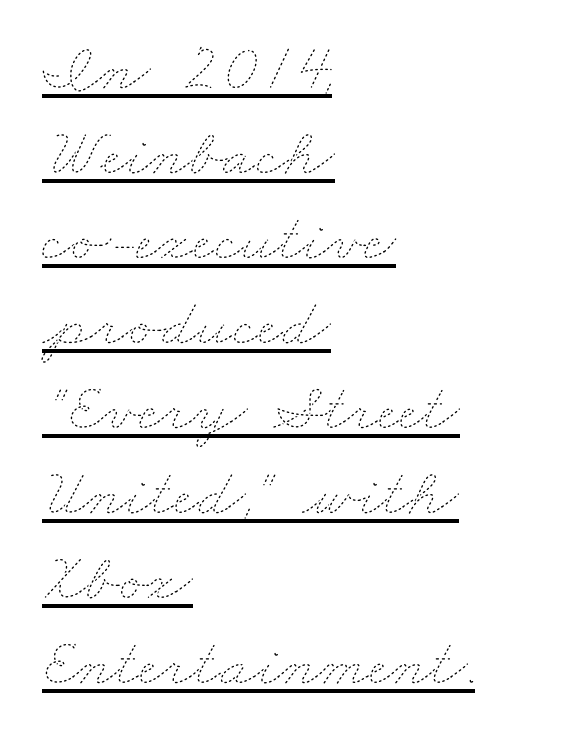
Somebody hit Ctrl+U on this one — the words are underlined. The face used here is proportionally spaced, like ordinary book or web type. Short and long lines alike share a common starting point at left. The lines sit at an ordinary, default distance from one another. Short note: letters normally spaced.
